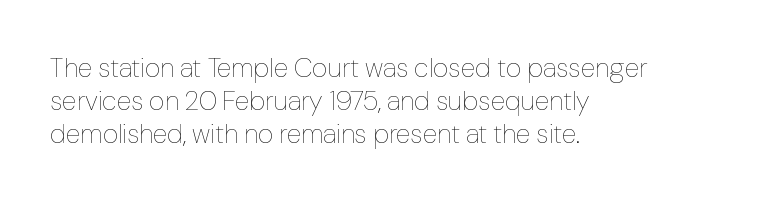
Q: Is the text bold? A: No.
Q: Is the text italic (slanted)? A: No, it is upright.
Q: Is the text underlined? A: No.
Q: How is the paragraph aligned? A: Left-aligned.
Q: Is the spacing between letters normal or unusually wide? A: Normal.
